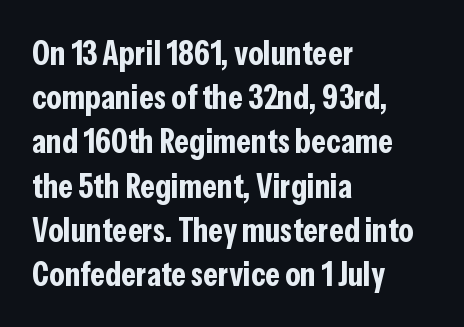
The image shows 34 px bold, condensed sans-serif type, upright; set left-aligned, normal line spacing (1.3x), normal letter spacing, not underlined; low stroke contrast and a medium x-height.
